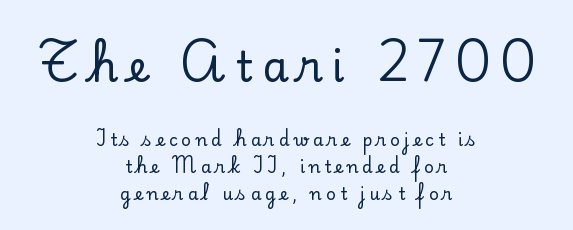
Each letter keeps its own natural width here, so spacing adapts to shape. Quick note: underline off. In CSS terms this would be text-align: center. No italicization has been applied; the sample stays upright. Character size in the leading block exceeds that of the trailing block.
